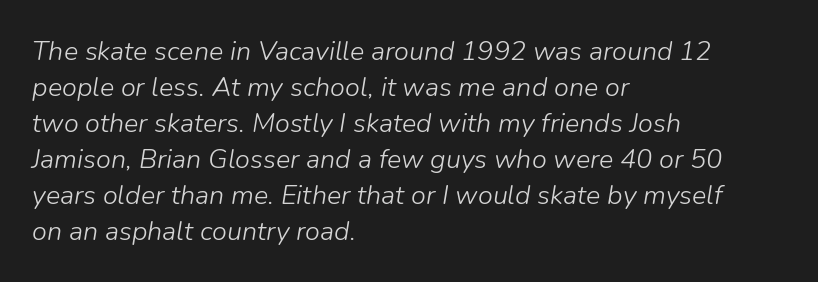
{"italic": "yes", "lean": "right", "slant_degrees": 9, "bold": "no", "underline": "no", "align": "left", "line_spacing": "normal", "line_spacing_ratio": 1.33, "letter_spacing": "normal", "letter_spacing_em": 0.0, "glyph_px": 27}
